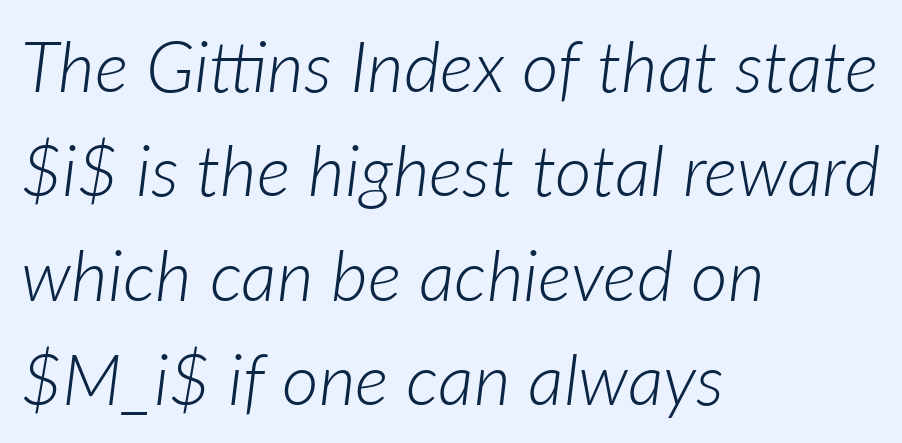
Q: Is the text bold? A: No.
Q: Is the text italic (slanted)? A: Yes, it leans right by about 7 degrees.
Q: Is the text underlined? A: No.
Q: How is the paragraph aligned? A: Left-aligned.
Q: Is the spacing between letters normal or unusually wide? A: Normal.
Q: Is the spacing between lines tight, normal or loose? A: Normal.
Q: Width (condensed, normal, or wide)? A: Normal.
Q: Stroke contrast? A: Low.
Q: x-height? A: Medium.
Q: Monospaced? A: No.
